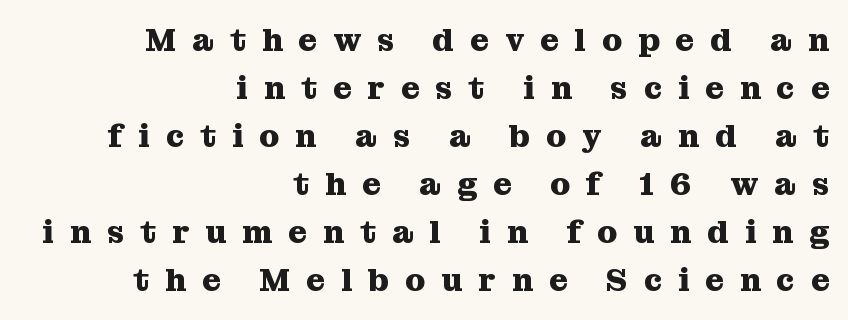
Small tapered or slab feet sit at the stroke ends, so this counts as serif. The area under the type is left untouched. Vertically, the passage feels balanced, rows spaced as you'd expect. Line ends are locked; line starts wander.
